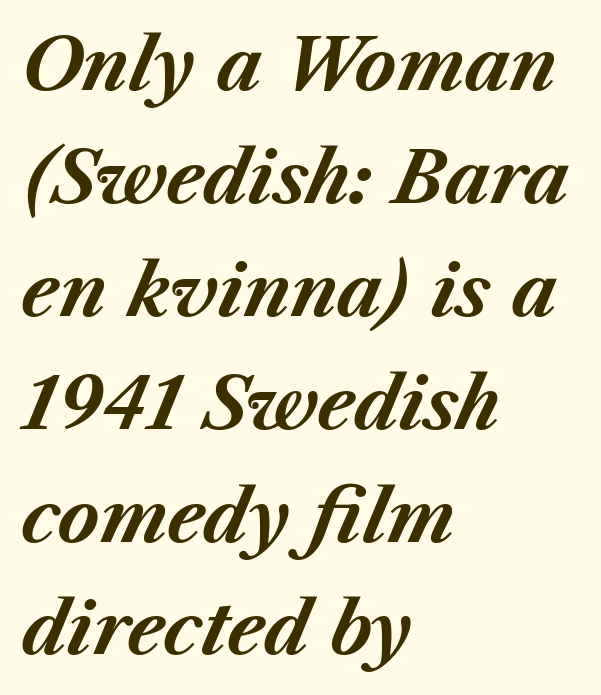
{"italic": "yes", "lean": "right", "slant_degrees": 23, "bold": "yes", "weight": "bold", "width": "normal", "stroke_contrast": "medium", "x_height": "medium", "monospaced": "no", "underline": "no", "align": "left", "line_spacing": "normal", "line_spacing_ratio": 1.59, "letter_spacing": "normal", "letter_spacing_em": 0.0, "glyph_px": 71}
